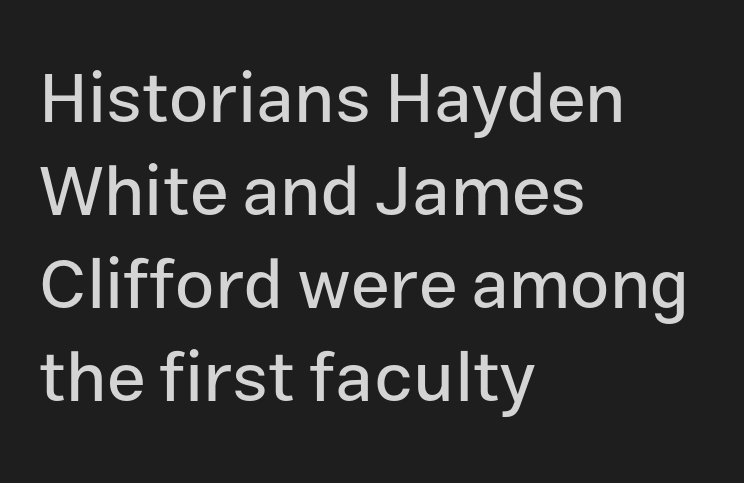
Q: Is the text italic (slanted)? A: No, it is upright.
Q: Is the typeface a serif or a sans-serif typeface? A: Sans-serif.
Q: Is the text underlined? A: No.
Q: How is the paragraph aligned? A: Left-aligned.
Q: Is the spacing between letters normal or unusually wide? A: Normal.
Q: Is the spacing between lines tight, normal or loose? A: Normal.
Q: Width (condensed, normal, or wide)? A: Normal.
Q: Stroke contrast? A: Low.
Q: x-height? A: Medium.
Q: Monospaced? A: No.
